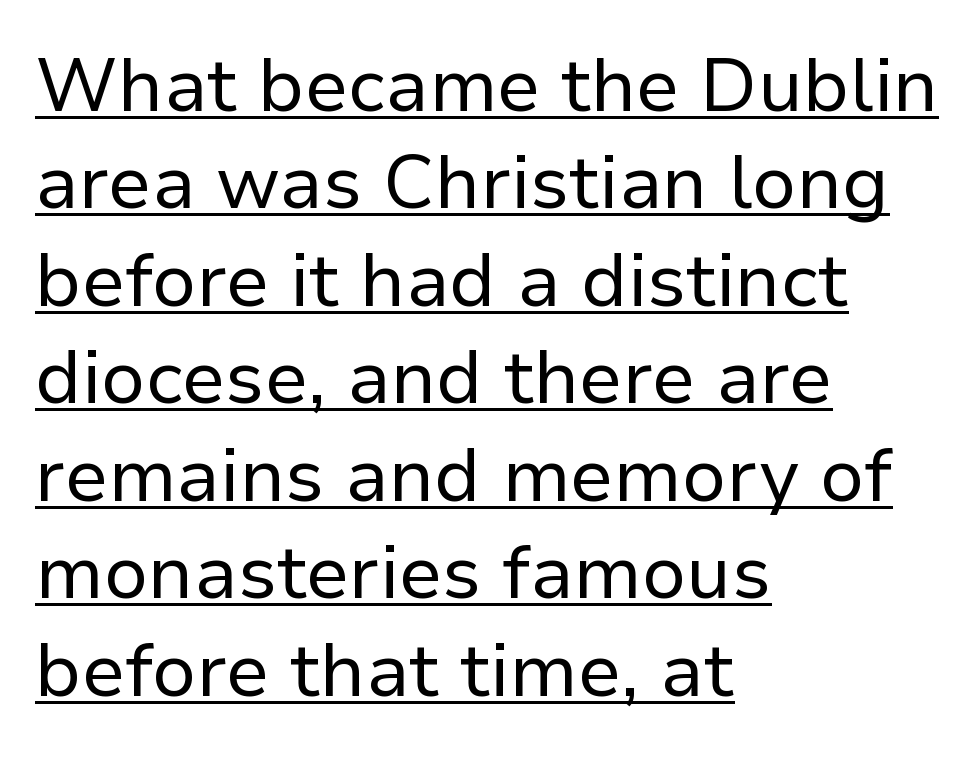
Short note: letters normally spaced. The face looks like a standard text weight, possibly lighter. Compared with a centered layout, this one pins lines to the left instead. Horizontal bands of white between lines are of average thickness. Type style note: lacks serifs. A roman cut, with each character standing at attention.
